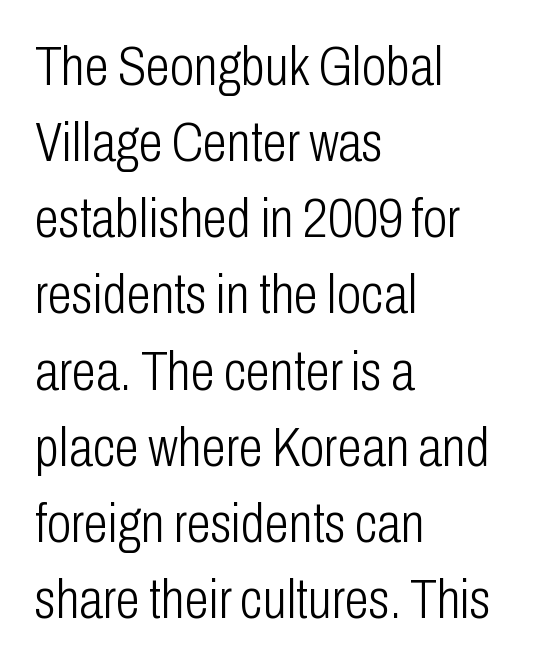
The image shows 56 px light, condensed sans-serif type, upright; set left-aligned, normal line spacing (1.36x), normal letter spacing, not underlined; low stroke contrast and a medium x-height.
